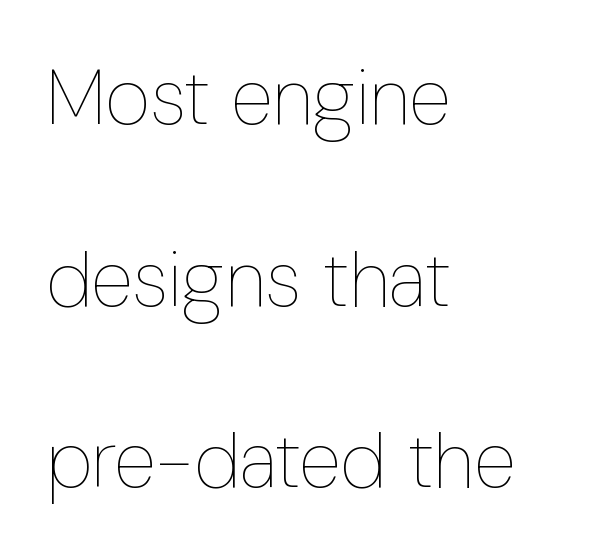
{"italic": "no", "bold": "no", "weight": "thin", "width": "condensed", "stroke_contrast": "low", "x_height": "medium", "monospaced": "no", "underline": "no", "align": "left", "line_spacing": "loose", "line_spacing_ratio": 2.33, "letter_spacing": "normal", "letter_spacing_em": 0.0, "glyph_px": 78}
